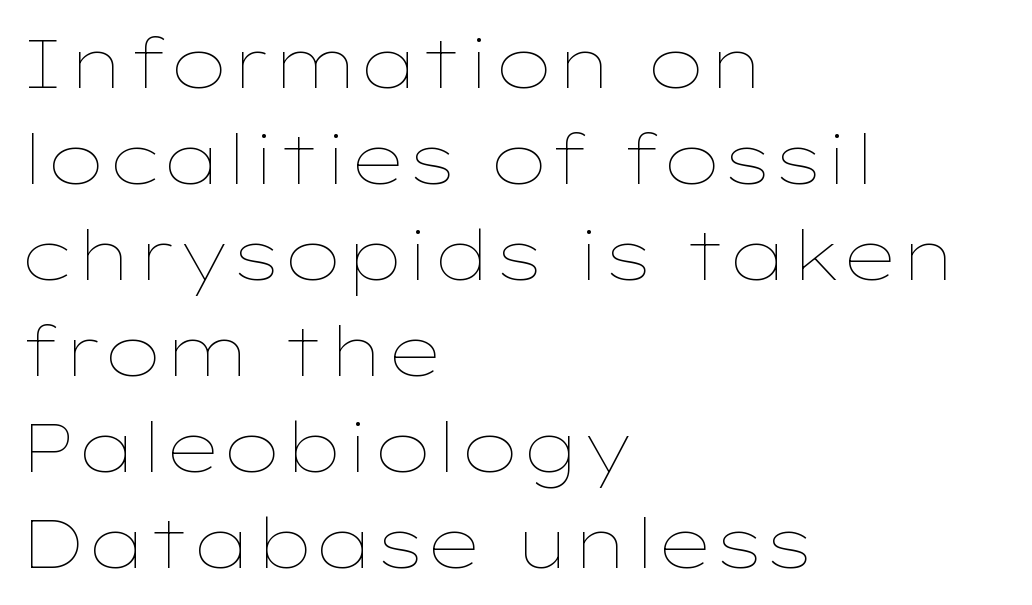
{"italic": "no", "bold": "no", "weight": "thin", "width": "wide", "stroke_contrast": "low", "x_height": "medium", "monospaced": "no", "underline": "no", "align": "left", "line_spacing": "normal", "line_spacing_ratio": 1.39, "letter_spacing": "normal", "letter_spacing_em": 0.0, "glyph_px": 69}
